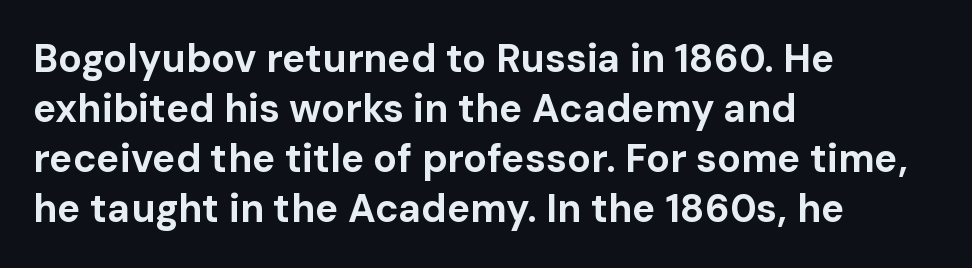
Q: Is the text bold? A: Yes.
Q: Is the text italic (slanted)? A: No, it is upright.
Q: Is the typeface a serif or a sans-serif typeface? A: Sans-serif.
Q: Is the text underlined? A: No.
Q: How is the paragraph aligned? A: Left-aligned.
Q: Is the spacing between letters normal or unusually wide? A: Normal.
Q: Is the spacing between lines tight, normal or loose? A: Normal.
Q: Width (condensed, normal, or wide)? A: Normal.
Q: Stroke contrast? A: Low.
Q: x-height? A: Medium.
Q: Monospaced? A: No.
